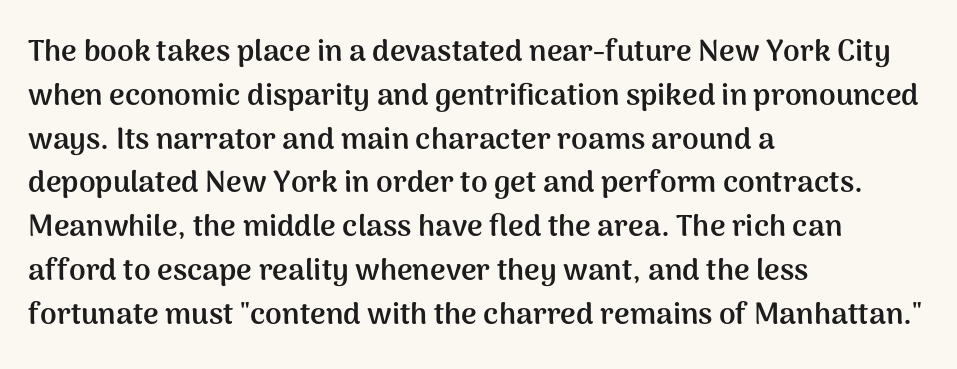
The designer went with a sans here, leaving each stem footless. The space directly below the letters is spotless. Each letter keeps its own natural width here, so spacing adapts to shape. These lines keep a tight, regular rhythm from letter to letter.
